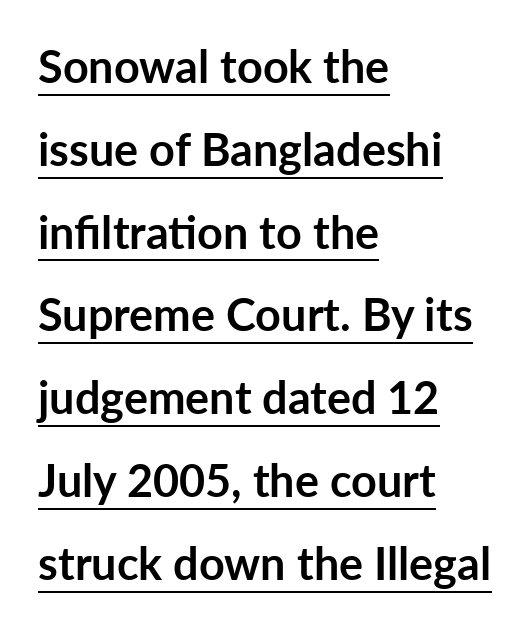
The image shows 45 px semibold sans-serif type, upright; set left-aligned, line spacing 1.84x, normal letter spacing, underlined; low stroke contrast and a medium x-height.
